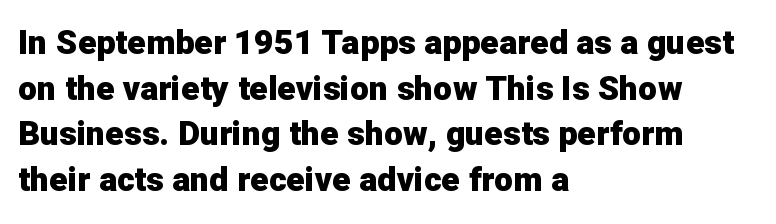
The image shows 34 px heavy sans-serif type, upright; set left-aligned, normal line spacing (1.34x), normal letter spacing, not underlined; low stroke contrast and a medium x-height.
